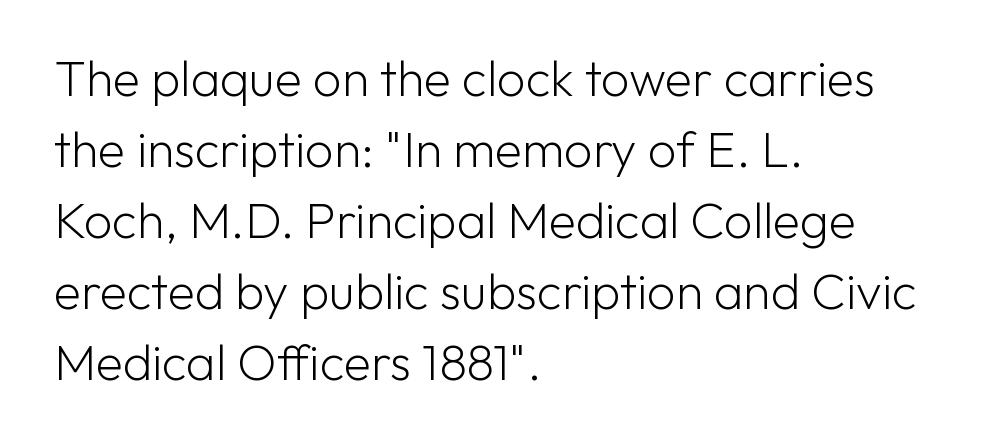
The image shows 50 px light sans-serif type, upright; set left-aligned, normal line spacing (1.42x), normal letter spacing, not underlined; low stroke contrast and a medium x-height.
